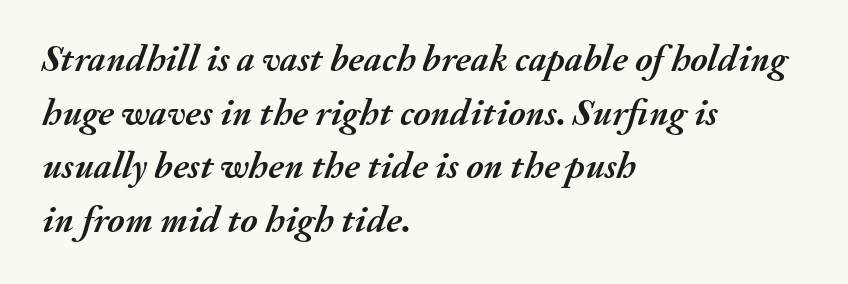
Q: Is the text bold? A: Yes.
Q: Is the text italic (slanted)? A: Yes, it leans right by about 20 degrees.
Q: Is the text underlined? A: No.
Q: How is the paragraph aligned? A: Left-aligned.
Q: Is the spacing between letters normal or unusually wide? A: Normal.
Q: Is the spacing between lines tight, normal or loose? A: Normal.
Q: Width (condensed, normal, or wide)? A: Normal.
Q: Stroke contrast? A: Medium.
Q: x-height? A: Small.
Q: Monospaced? A: No.
